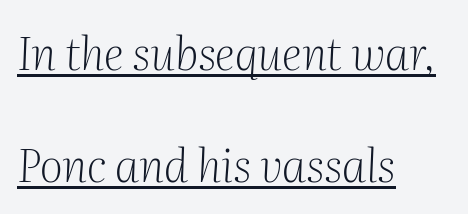
{"serif": "yes", "italic": "yes", "lean": "right", "slant_degrees": 2, "bold": "no", "weight": "light", "width": "normal", "stroke_contrast": "medium", "x_height": "medium", "monospaced": "no", "underline": "yes", "align": "left", "line_spacing": "loose", "line_spacing_ratio": 2.5, "letter_spacing": "normal", "letter_spacing_em": 0.0, "glyph_px": 45}
